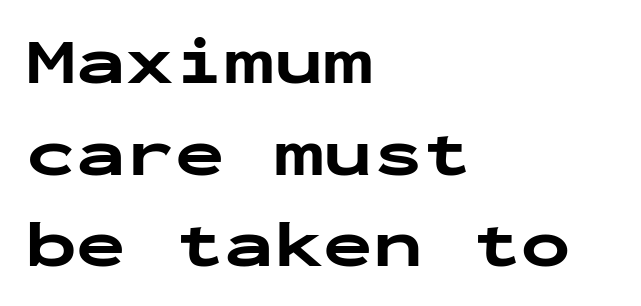
{"serif": "no", "italic": "no", "bold": "yes", "weight": "bold", "width": "wide", "stroke_contrast": "low", "x_height": "medium", "monospaced": "yes", "underline": "no", "align": "left", "line_spacing": "normal", "line_spacing_ratio": 1.39, "letter_spacing": "normal", "letter_spacing_em": 0.0, "glyph_px": 66}
